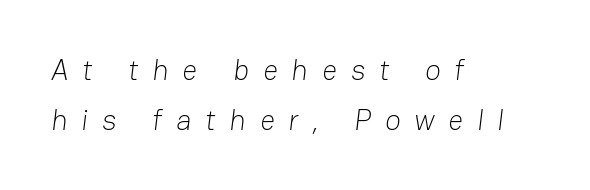
The image shows 29 px light sans-serif type; set left-aligned, line spacing 1.72x, unusually wide letter spacing (+0.48 em), not underlined; low stroke contrast and a medium x-height.
